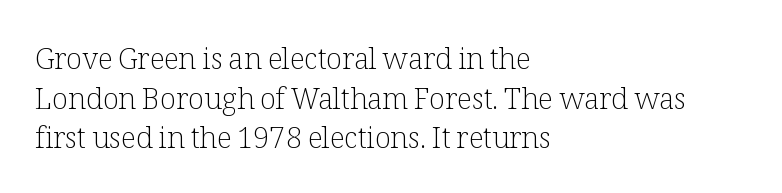
Q: Is the text bold? A: No.
Q: Is the text italic (slanted)? A: No, it is upright.
Q: Is the typeface a serif or a sans-serif typeface? A: Serif.
Q: Is the text underlined? A: No.
Q: How is the paragraph aligned? A: Left-aligned.
Q: Is the spacing between letters normal or unusually wide? A: Normal.
Q: Is the spacing between lines tight, normal or loose? A: Normal.
Q: Width (condensed, normal, or wide)? A: Normal.
Q: Stroke contrast? A: Low.
Q: x-height? A: Medium.
Q: Monospaced? A: No.
